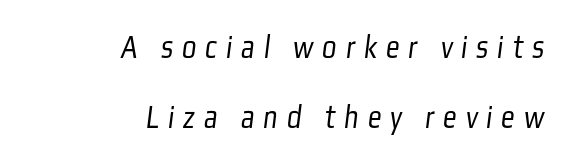
The image shows 34 px light, condensed sans-serif type; set right-aligned, loose line spacing (2.05x), unusually wide letter spacing (+0.26 em), not underlined; low stroke contrast and a medium x-height.
